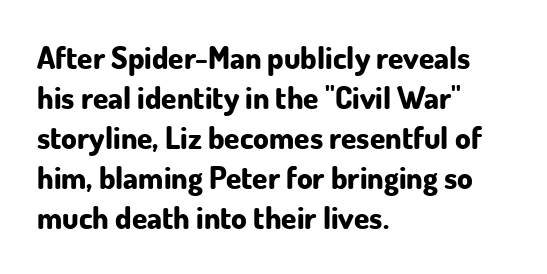
The image shows 31 px bold sans-serif type, upright; set left-aligned, normal line spacing (1.29x), normal letter spacing, not underlined; low stroke contrast and a small x-height.
